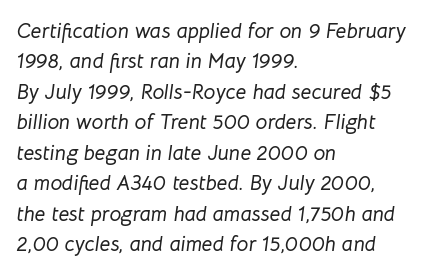
Layout note: lines flush left. A bare baseline throughout the passage. Line spacing here is normal. There's an unmistakable incline to the writing here. Here the glyphs are tracked normally, forming tight word shapes.
